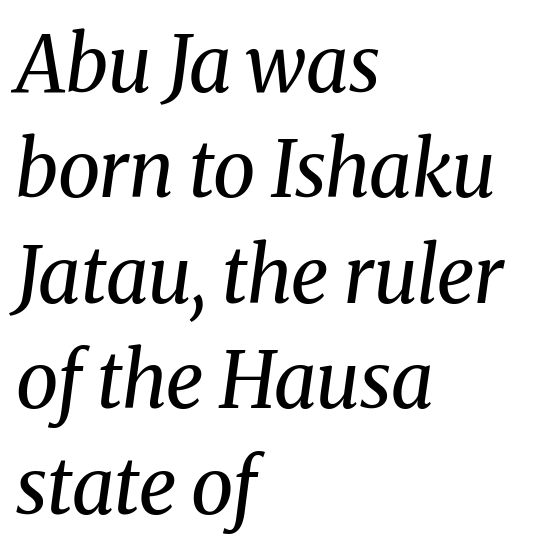
The image shows 77 px regular-weight serif type, italic (leaning right); set left-aligned, normal line spacing (1.37x), normal letter spacing, not underlined; medium stroke contrast and a medium x-height.
